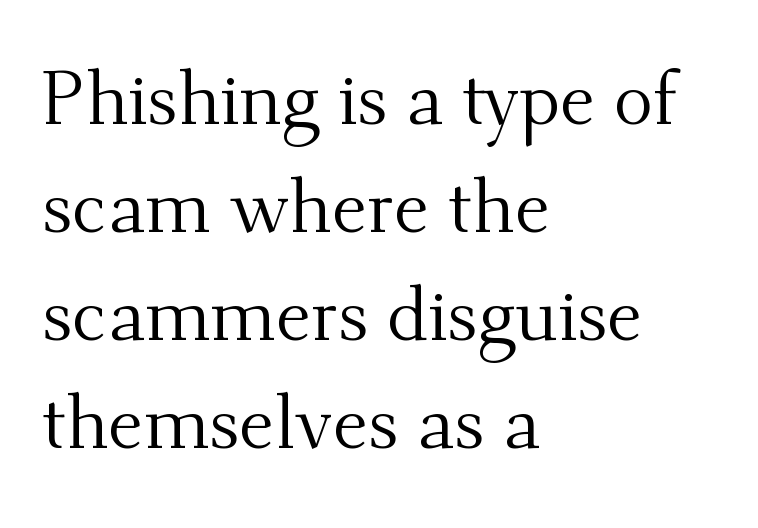
The image shows 74 px regular-weight serif type, upright; set left-aligned, normal line spacing (1.46x), normal letter spacing, not underlined; medium stroke contrast and a small x-height.
